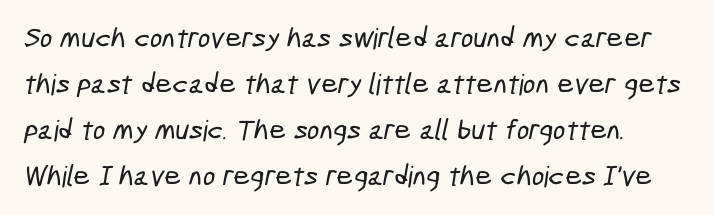
The image shows 29 px condensed sans-serif type; set left-aligned, normal line spacing (1.59x), normal letter spacing, not underlined; low stroke contrast and a medium x-height.
